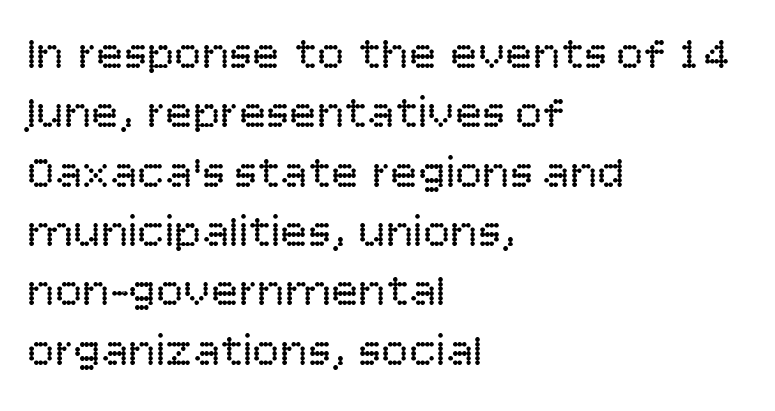
Characters follow at the spacing the type designer built in. Note: no serifs on the glyphs. Ordinary non-slanted type is in use. Weight: in the light-to-regular range. Leading matches the norm, producing a regular column. Casual observation: everything's shoved over to the left.
